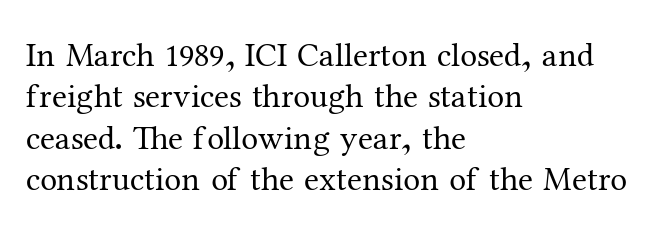
The image shows 34 px regular-weight serif type, upright; set left-aligned, line spacing 1.22x, normal letter spacing, not underlined; medium stroke contrast and a medium x-height.
